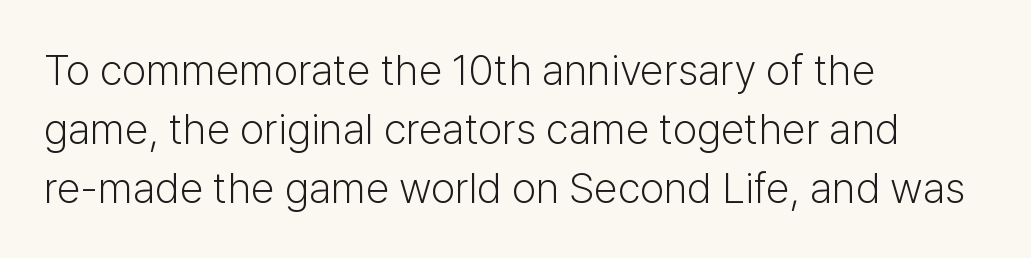
Q: Is the text bold? A: No.
Q: Is the text italic (slanted)? A: No, it is upright.
Q: Is the typeface a serif or a sans-serif typeface? A: Sans-serif.
Q: Is the text underlined? A: No.
Q: How is the paragraph aligned? A: Left-aligned.
Q: Is the spacing between letters normal or unusually wide? A: Normal.
Q: Is the spacing between lines tight, normal or loose? A: Normal.
Q: Width (condensed, normal, or wide)? A: Normal.
Q: Stroke contrast? A: Low.
Q: x-height? A: Medium.
Q: Monospaced? A: No.
